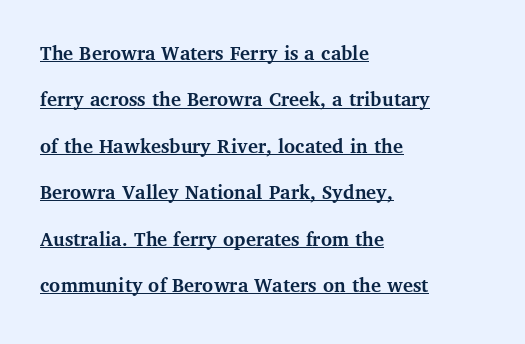
{"italic": "no", "bold": "yes", "underline": "yes", "align": "left", "line_spacing": "loose", "line_spacing_ratio": 2.21, "letter_spacing": "normal", "letter_spacing_em": 0.0, "glyph_px": 21}
